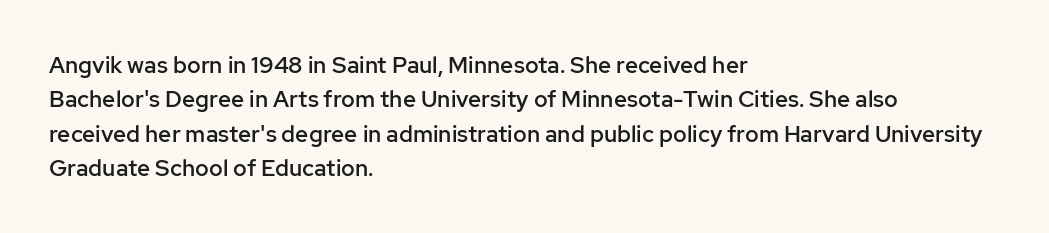
The setting favours the left margin, as ordinary paragraphs usually do. Words float on clear page, feet unadorned. If you measured baseline to baseline, you'd find a middling distance. These words are printed semibold, heavier than regular yet not bold. Does the lettering tilt? It doesn't — this is upright.
